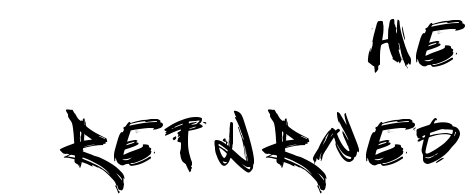
Caption: multi-line text, flush right, ragged left. This sample uses expanded letter spacing, leaving extra air between glyphs. The area under the type is left untouched. Each letter's strokes conclude bluntly, with no projecting serifs.
